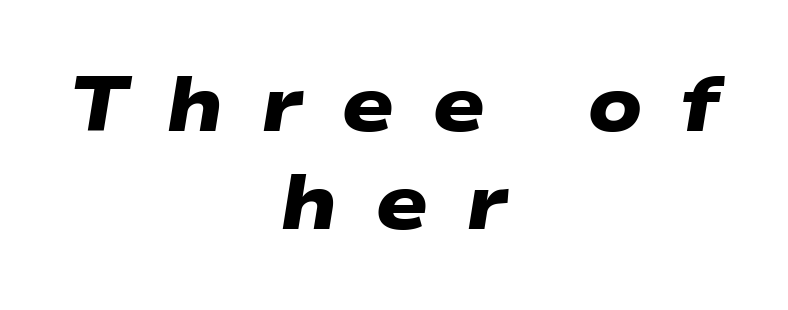
Q: Is the text bold? A: Yes.
Q: Is the typeface a serif or a sans-serif typeface? A: Sans-serif.
Q: Is the text underlined? A: No.
Q: How is the paragraph aligned? A: Centered.
Q: Is the spacing between letters normal or unusually wide? A: Unusually wide.
Q: Is the spacing between lines tight, normal or loose? A: Normal.
Q: Width (condensed, normal, or wide)? A: Wide.
Q: Stroke contrast? A: Low.
Q: x-height? A: Medium.
Q: Monospaced? A: No.
